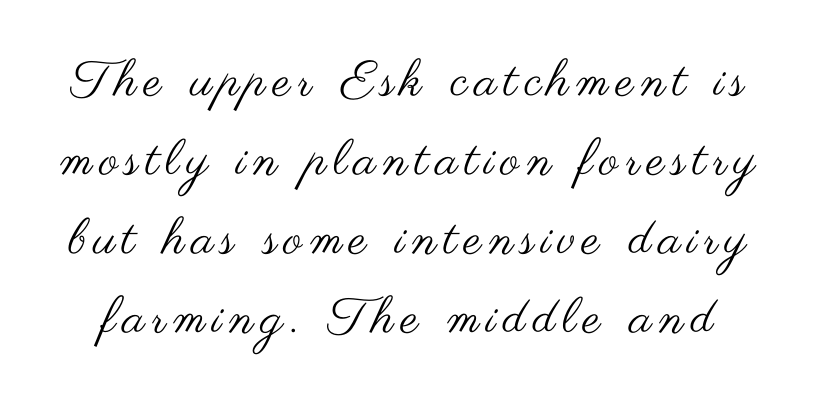
The image shows 50 px regular-weight, wide sans-serif type; set normal line spacing (1.58x), not underlined; medium stroke contrast and a small x-height.
